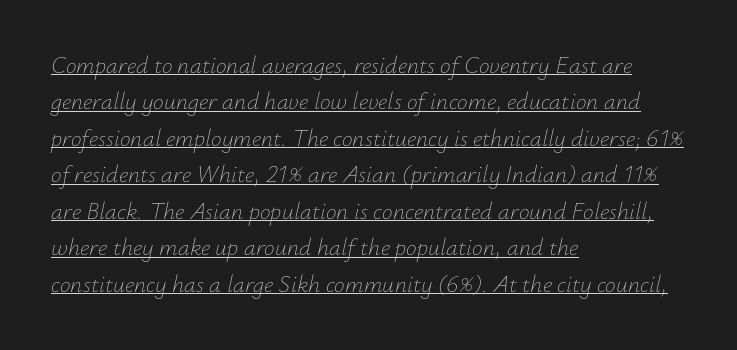
Where is the straight margin? On the left. Quick note: underline on. The vertical gap from one line to the next is medium. In terms of letterspacing, this is plain default setting. Weight: not bold — regular or lighter.
